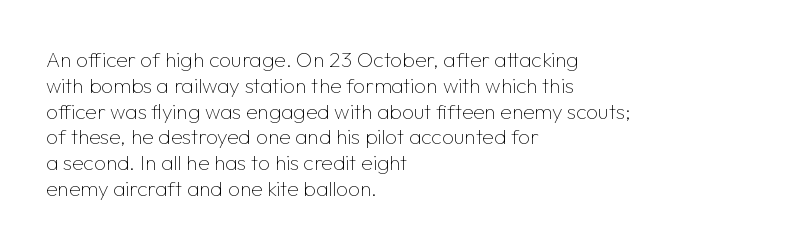
Q: Is the text bold? A: No.
Q: Is the text italic (slanted)? A: No, it is upright.
Q: Is the text underlined? A: No.
Q: How is the paragraph aligned? A: Left-aligned.
Q: Is the spacing between letters normal or unusually wide? A: Normal.
